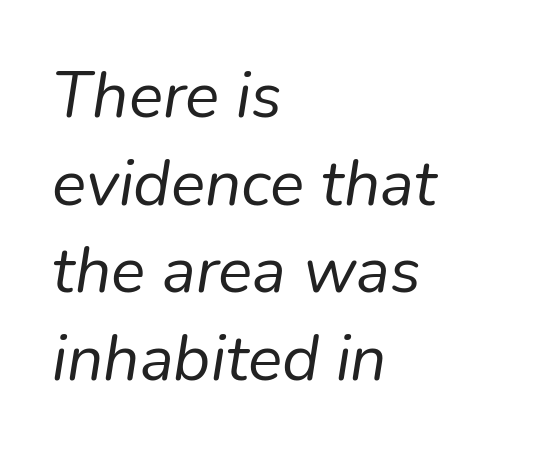
Q: Is the text bold? A: No.
Q: Is the text italic (slanted)? A: Yes, it leans right by about 9 degrees.
Q: Is the text underlined? A: No.
Q: How is the paragraph aligned? A: Left-aligned.
Q: Is the spacing between letters normal or unusually wide? A: Normal.
Q: Is the spacing between lines tight, normal or loose? A: Normal.
Q: Width (condensed, normal, or wide)? A: Normal.
Q: Stroke contrast? A: Low.
Q: x-height? A: Medium.
Q: Monospaced? A: No.
